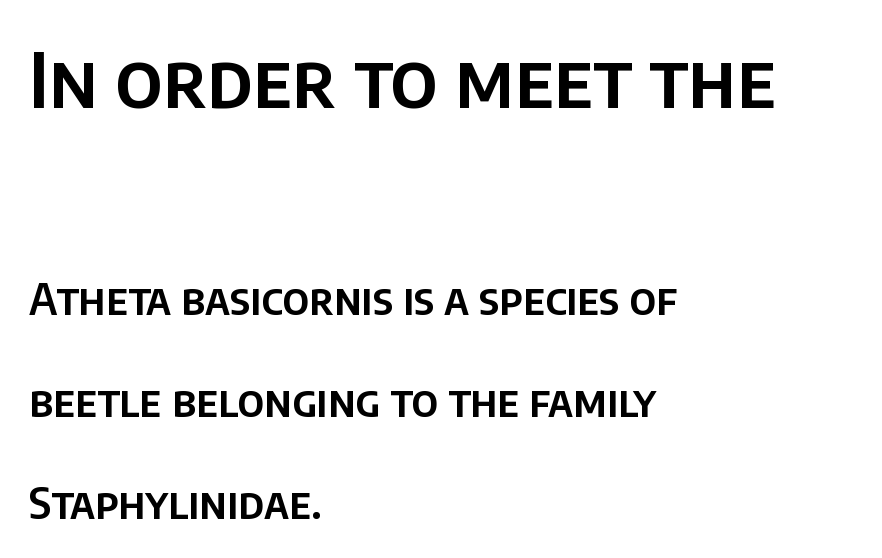
Q: Is the text italic (slanted)? A: No, it is upright.
Q: Is the typeface a serif or a sans-serif typeface? A: Sans-serif.
Q: Is the text underlined? A: No.
Q: How is the paragraph aligned? A: Left-aligned.
Q: Is the spacing between letters normal or unusually wide? A: Normal.
Q: Is the spacing between lines tight, normal or loose? A: Loose.
Q: Which block of text is set in a larger size, the first (top) or the second (bottom)? A: The first (top) one.
Q: Width (condensed, normal, or wide)? A: Normal.
Q: Stroke contrast? A: Low.
Q: x-height? A: Large.
Q: Monospaced? A: No.
